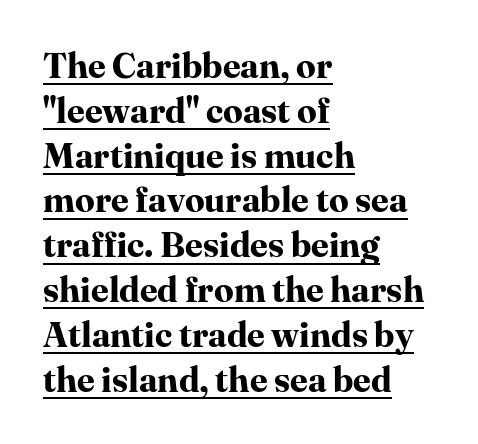
{"serif": "yes", "italic": "no", "bold": "yes", "weight": "bold", "width": "normal", "stroke_contrast": "high", "x_height": "medium", "monospaced": "no", "underline": "yes", "align": "left", "line_spacing": "normal", "line_spacing_ratio": 1.28, "letter_spacing": "normal", "letter_spacing_em": 0.0, "glyph_px": 35}
